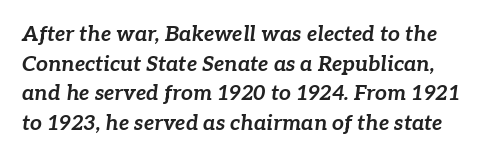
Would a proofreader flag this as italicized? Yes. Set as a true bold cut, around the 700 mark. The baseline area is clear. Rows of type keep a routine distance in the vertical direction. Caption: standard tracking, unaltered.
